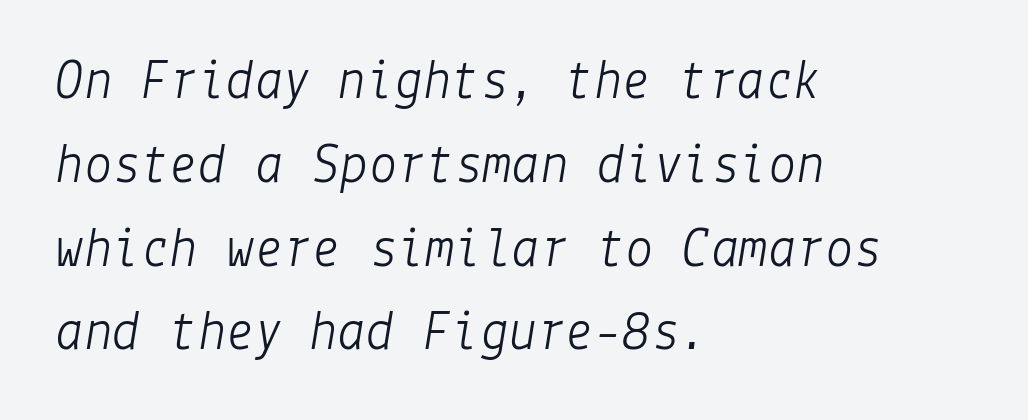
Q: Is the text bold? A: No.
Q: Is the text italic (slanted)? A: Yes, it leans right by about 9 degrees.
Q: Is the text underlined? A: No.
Q: How is the paragraph aligned? A: Left-aligned.
Q: Is the spacing between letters normal or unusually wide? A: Normal.
Q: Is the spacing between lines tight, normal or loose? A: Normal.
Q: Width (condensed, normal, or wide)? A: Normal.
Q: Stroke contrast? A: Low.
Q: x-height? A: Medium.
